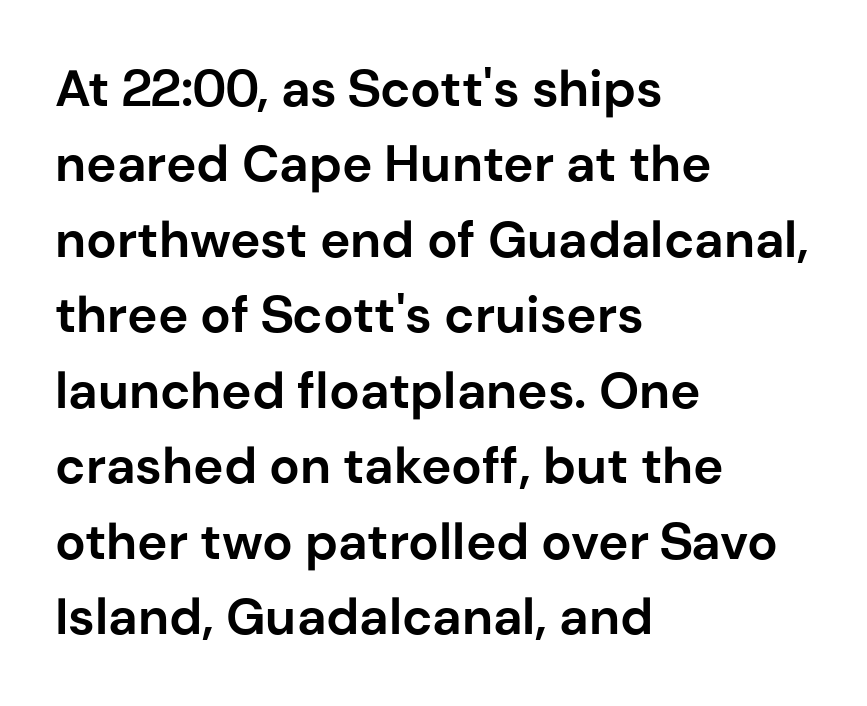
The image shows 51 px bold sans-serif type, upright; set left-aligned, normal line spacing (1.48x), normal letter spacing, not underlined; low stroke contrast and a medium x-height.
